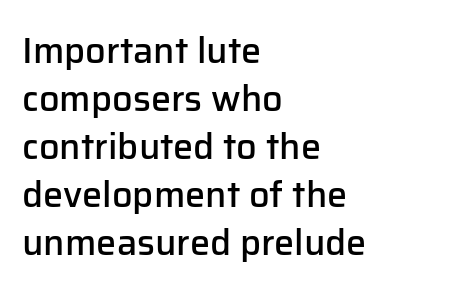
Leftover space on each line is placed entirely after the last word. The type family on display is of the sans-serif kind. You could not count columns in this text — the font is proportionally spaced. A roman cut, with each character standing at attention. Compared with an ordinary text face, these strokes are moderately heavier — a semibold.
